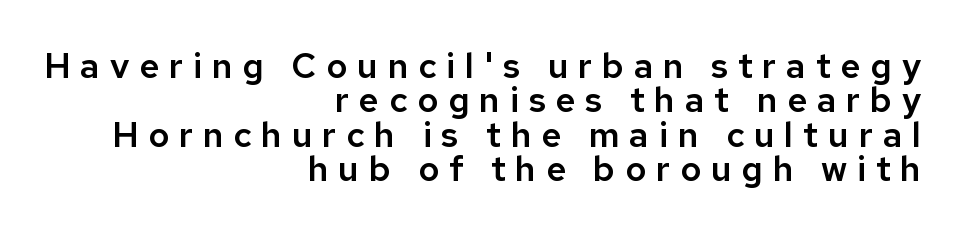
Q: Is the text italic (slanted)? A: No, it is upright.
Q: Is the typeface a serif or a sans-serif typeface? A: Sans-serif.
Q: Is the text underlined? A: No.
Q: How is the paragraph aligned? A: Right-aligned.
Q: Is the spacing between letters normal or unusually wide? A: Unusually wide.
Q: Is the spacing between lines tight, normal or loose? A: Tight.
Q: Width (condensed, normal, or wide)? A: Normal.
Q: Stroke contrast? A: Low.
Q: x-height? A: Medium.
Q: Monospaced? A: No.
